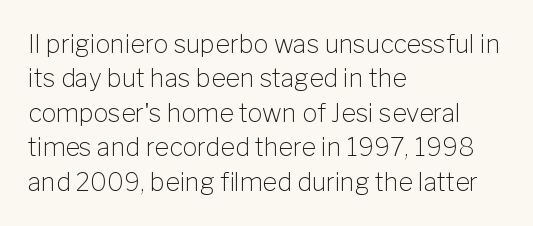
{"italic": "no", "bold": "no", "underline": "no", "align": "left", "line_spacing": "normal", "line_spacing_ratio": 1.38, "letter_spacing": "normal", "letter_spacing_em": 0.0, "glyph_px": 25}
